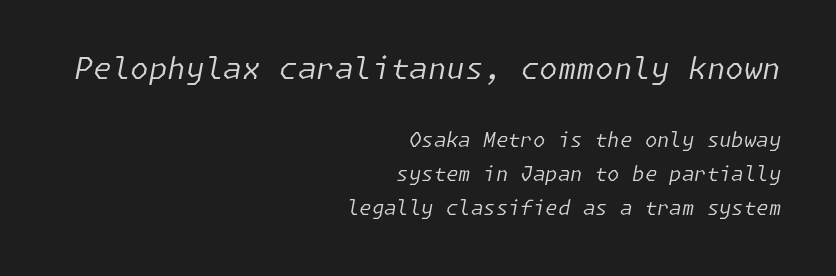
Typesetter's note — upper block bumped up in size, lower block left smaller. All the whitespace from short lines collects on the left. A typesetter would call this zero additional tracking. Posture: slanted. Check the space under the baseline: it is left empty.
